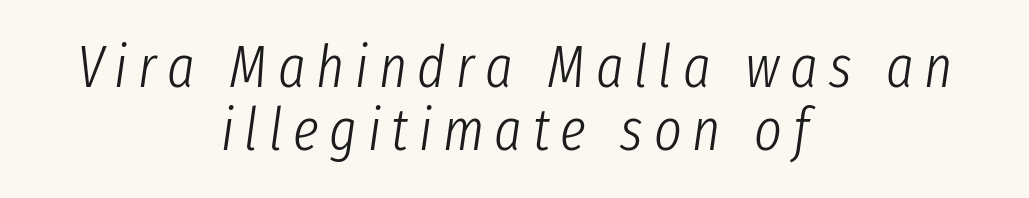
{"italic": "yes", "lean": "right", "slant_degrees": 8, "bold": "no", "weight": "light", "width": "condensed", "stroke_contrast": "low", "x_height": "medium", "monospaced": "no", "underline": "no", "align": "center", "line_spacing": "tight", "line_spacing_ratio": 1.07, "glyph_px": 59}
